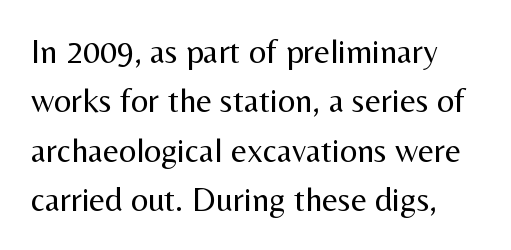
Q: Is the text bold? A: No.
Q: Is the text italic (slanted)? A: No, it is upright.
Q: Is the typeface a serif or a sans-serif typeface? A: Sans-serif.
Q: Is the text underlined? A: No.
Q: Is the spacing between letters normal or unusually wide? A: Normal.
Q: Is the spacing between lines tight, normal or loose? A: Normal.
Q: Width (condensed, normal, or wide)? A: Normal.
Q: Stroke contrast? A: Medium.
Q: x-height? A: Medium.
Q: Monospaced? A: No.
